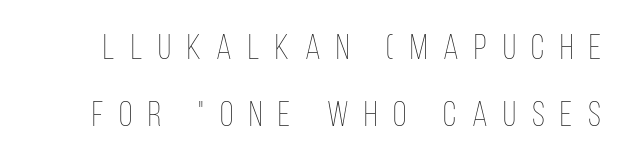
The image shows 35 px thin, condensed type, upright; set loose line spacing (1.92x), unusually wide letter spacing (+0.45 em), not underlined; low stroke contrast and a large x-height.
